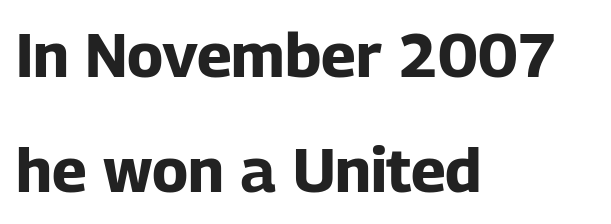
The image shows 62 px bold sans-serif type, upright; set left-aligned, line spacing 1.86x, normal letter spacing, not underlined; low stroke contrast and a medium x-height.
